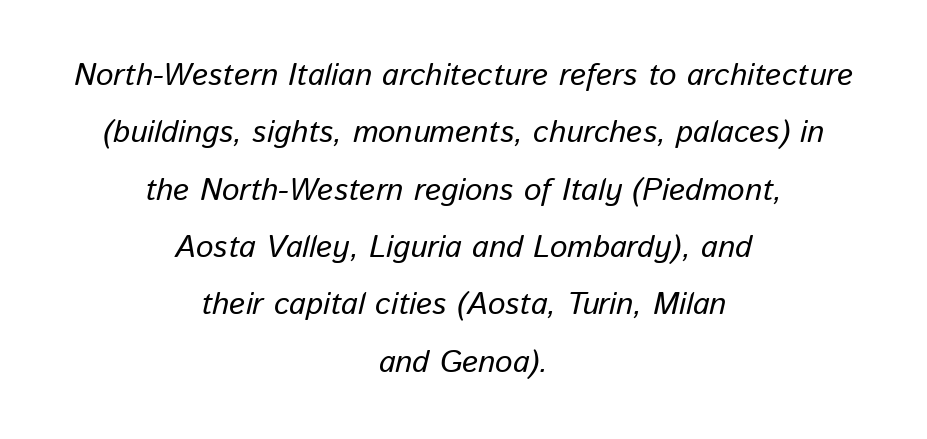
Q: Is the text bold? A: No.
Q: Is the text italic (slanted)? A: Yes, it leans right by about 13 degrees.
Q: Is the text underlined? A: No.
Q: How is the paragraph aligned? A: Centered.
Q: Is the spacing between letters normal or unusually wide? A: Normal.
Q: Width (condensed, normal, or wide)? A: Normal.
Q: Stroke contrast? A: Low.
Q: x-height? A: Medium.
Q: Monospaced? A: No.
